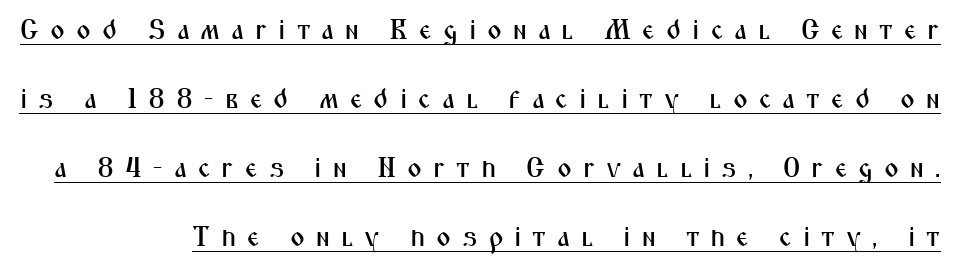
Notice how a bar underscores the lettering throughout. Do the characters align in a grid? No, the font is proportional. The designer dialed line spacing up above the default. Do the letters lean? They stand straight. There is plenty of visible air inserted between adjacent glyphs. You can tell from the bare stems that sans-serif type was used.
